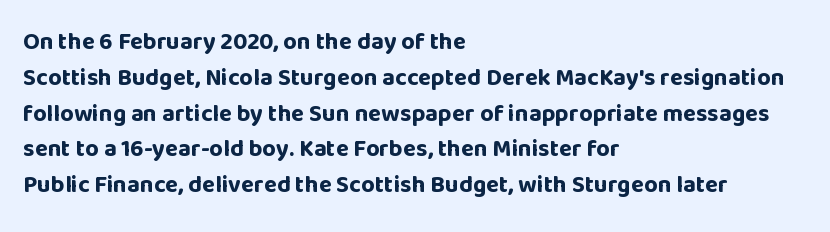
The image shows 24 px bold type, upright; set left-aligned, normal line spacing (1.49x), normal letter spacing, not underlined.
